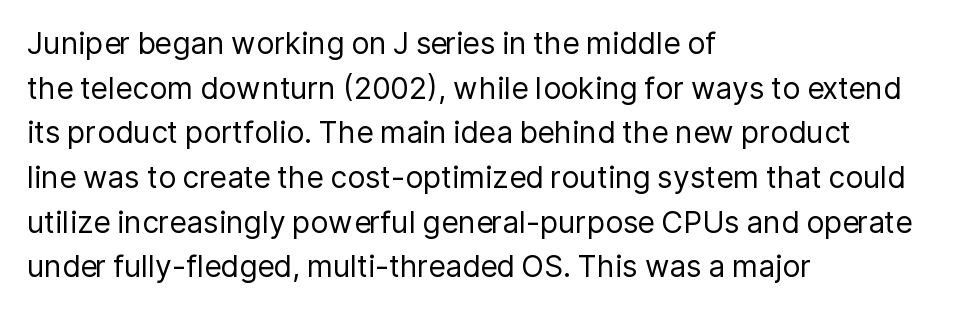
The image shows 30 px regular-weight sans-serif type, upright; set left-aligned, normal line spacing (1.49x), normal letter spacing, not underlined; low stroke contrast and a medium x-height.
